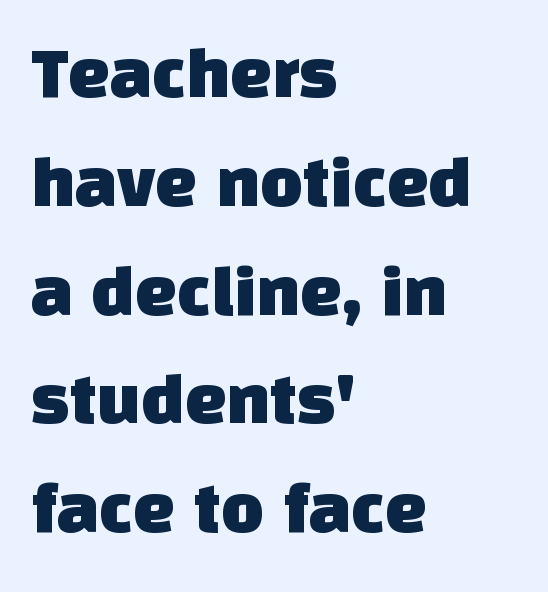
{"serif": "no", "width": "normal", "stroke_contrast": "low", "x_height": "large", "monospaced": "no", "underline": "no", "align": "left", "line_spacing": "normal", "line_spacing_ratio": 1.47, "letter_spacing": "normal", "letter_spacing_em": 0.0, "glyph_px": 74}
